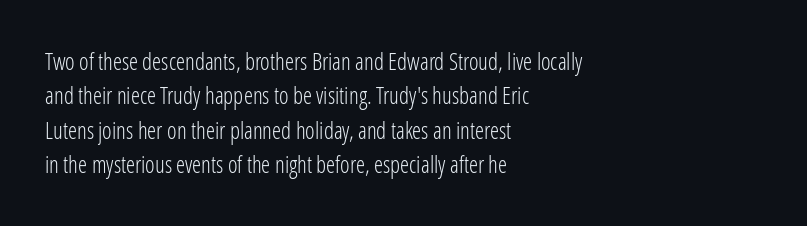
{"italic": "no", "bold": "no", "underline": "no", "align": "left", "line_spacing": "normal", "line_spacing_ratio": 1.5, "letter_spacing": "normal", "letter_spacing_em": 0.0, "glyph_px": 23}
